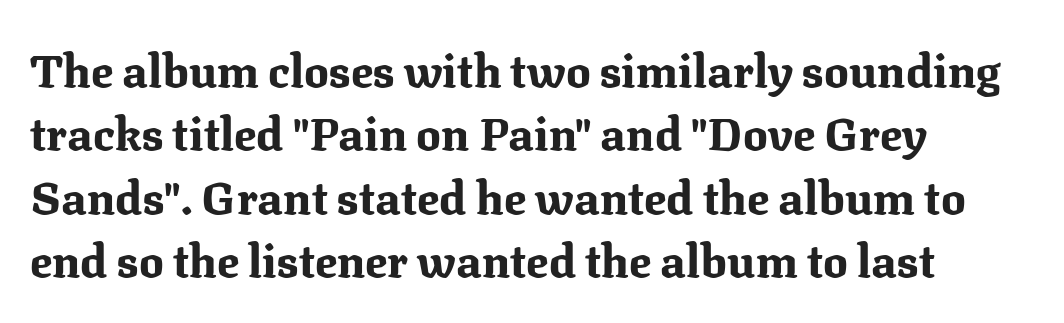
Regular leading. Short and long lines alike share a common starting point at left. Italic: no, the glyphs are upright roman. To sum up the face: it has serifs. The strip under each line holds only bare page.
